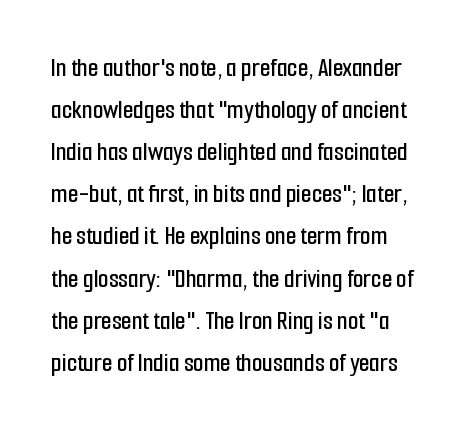
Q: Is the text italic (slanted)? A: No, it is upright.
Q: Is the text underlined? A: No.
Q: Is the spacing between letters normal or unusually wide? A: Normal.
Q: Is the spacing between lines tight, normal or loose? A: Normal.
